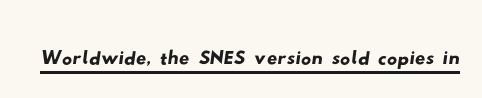
Students, note that the glyphs here touch the page at normal intervals. Think of a printed novel: that variable character pitch is what you see here. This rendering employs a face without finishing strokes, i.e., a sans-serif. A typographer would call this underscored text.
